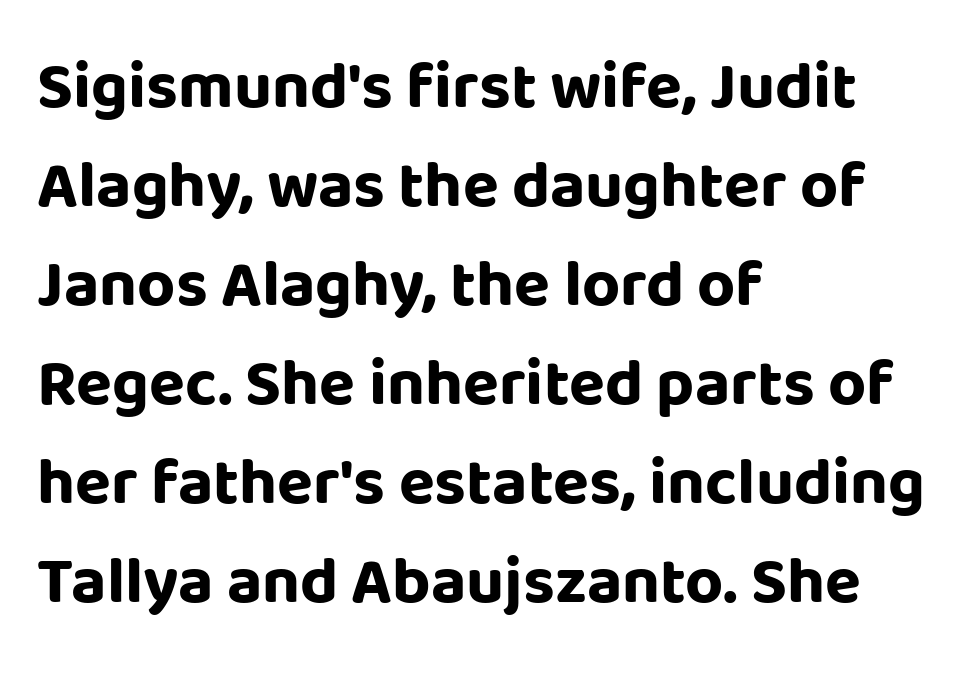
{"serif": "no", "italic": "no", "bold": "yes", "weight": "bold", "width": "normal", "stroke_contrast": "low", "x_height": "large", "monospaced": "no", "underline": "no", "align": "left", "line_spacing": "normal", "line_spacing_ratio": 1.5, "letter_spacing": "normal", "letter_spacing_em": 0.0, "glyph_px": 66}
